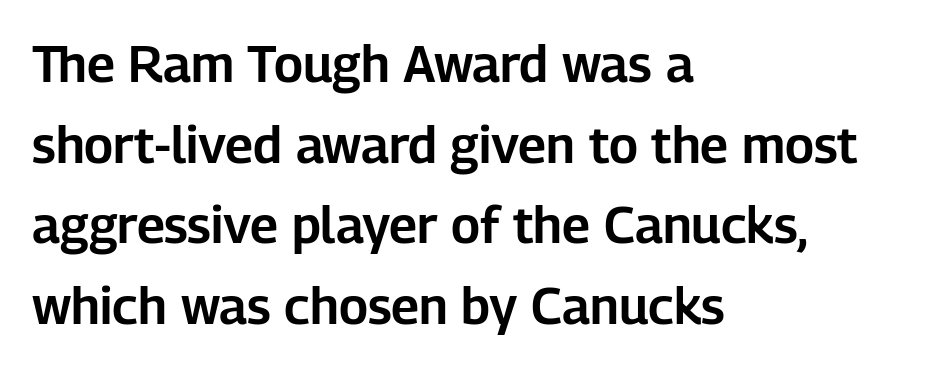
Q: Is the text italic (slanted)? A: No, it is upright.
Q: Is the typeface a serif or a sans-serif typeface? A: Sans-serif.
Q: Is the text underlined? A: No.
Q: How is the paragraph aligned? A: Left-aligned.
Q: Is the spacing between letters normal or unusually wide? A: Normal.
Q: Is the spacing between lines tight, normal or loose? A: Normal.
Q: Width (condensed, normal, or wide)? A: Normal.
Q: Stroke contrast? A: Low.
Q: x-height? A: Medium.
Q: Monospaced? A: No.
